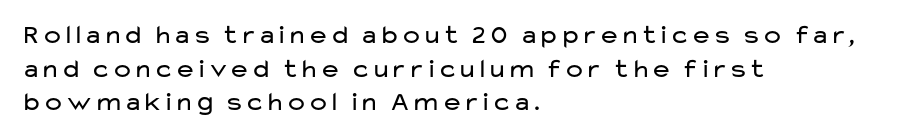
{"italic": "no", "bold": "no", "underline": "no", "align": "left", "line_spacing": "normal", "line_spacing_ratio": 1.25, "letter_spacing": "normal", "letter_spacing_em": 0.0, "glyph_px": 27}
